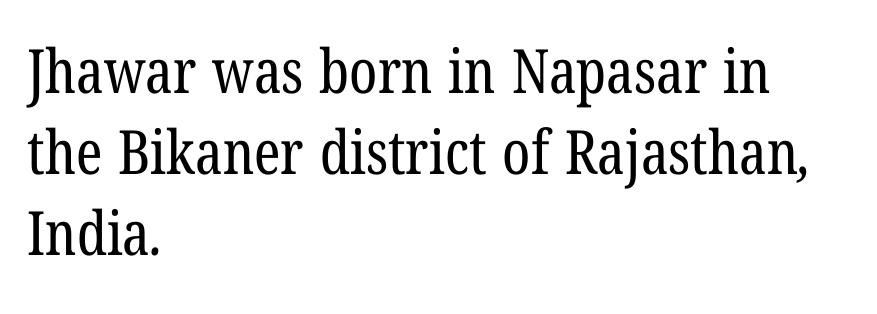
The image shows 61 px regular-weight, condensed serif type; set left-aligned, normal line spacing (1.33x), normal letter spacing, not underlined; low stroke contrast and a medium x-height.
